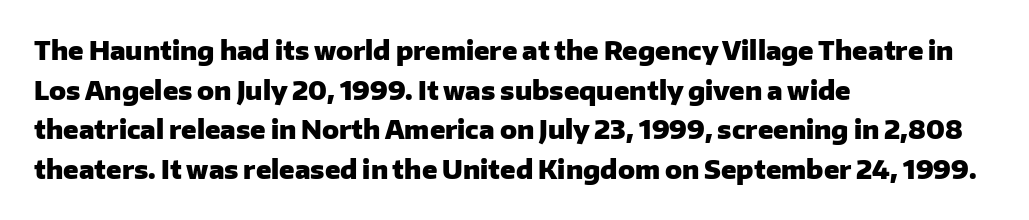
The words here are not underlined. Glyph-to-glyph distance matches everyday printed text. The rows are spaced the way most documents space them. The lettering holds an erect, upright posture throughout. Heavy-handed strokes throughout: this text is bold. Which margin do the lines hug? The left one — the right edge is uneven.
